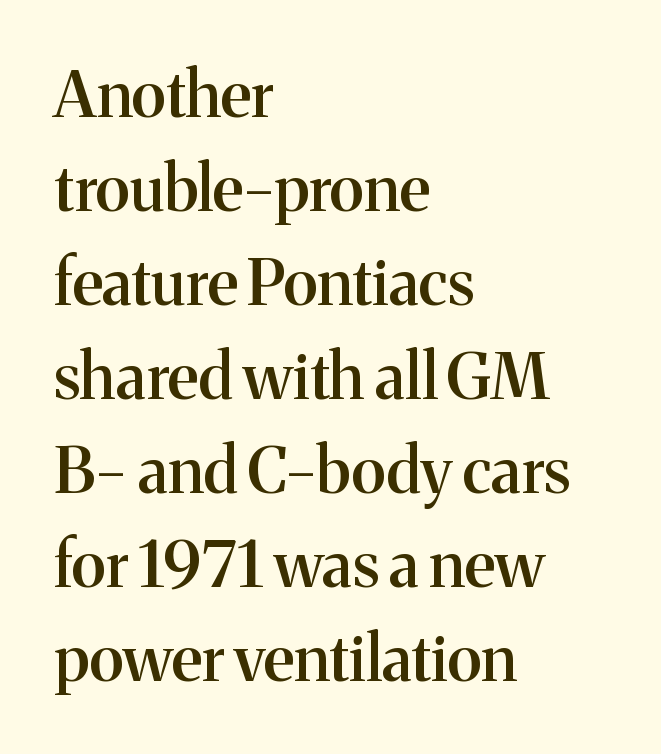
{"serif": "yes", "italic": "no", "bold": "semi", "weight": "semibold", "width": "normal", "stroke_contrast": "medium", "x_height": "medium", "monospaced": "no", "underline": "no", "align": "left", "line_spacing": "normal", "line_spacing_ratio": 1.47, "letter_spacing": "normal", "letter_spacing_em": 0.0, "glyph_px": 64}
